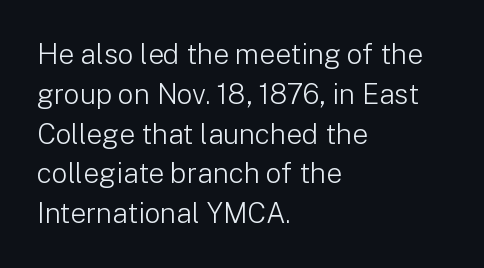
{"serif": "no", "italic": "no", "bold": "no", "weight": "light", "width": "normal", "stroke_contrast": "low", "x_height": "medium", "monospaced": "no", "underline": "no", "align": "left", "line_spacing": "normal", "line_spacing_ratio": 1.42, "letter_spacing": "normal", "letter_spacing_em": 0.0, "glyph_px": 28}
